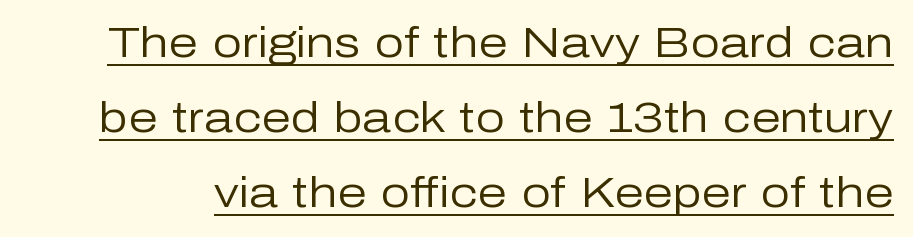
Observe the absence of serifs on each vertical stroke in this sample. Spacing verdict: proportional, widths tailored to each character. The horizontal fit of the characters is conventional and even. Posture: straight, roman, zero tilt.
